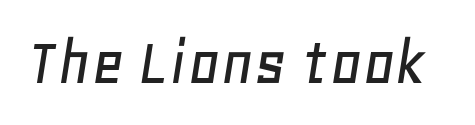
The image shows 70 px text type, italic (leaning right); set normal letter spacing, not underlined; low stroke contrast and a large x-height.
